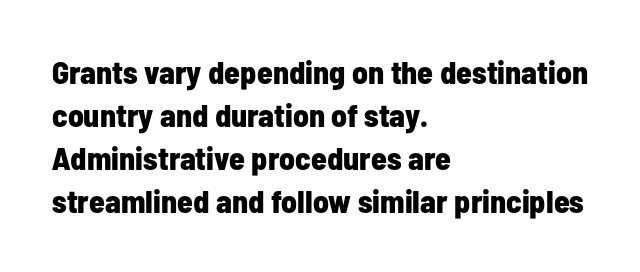
Q: Is the text bold? A: Yes.
Q: Is the text italic (slanted)? A: No, it is upright.
Q: Is the typeface a serif or a sans-serif typeface? A: Sans-serif.
Q: Is the text underlined? A: No.
Q: How is the paragraph aligned? A: Left-aligned.
Q: Is the spacing between letters normal or unusually wide? A: Normal.
Q: Is the spacing between lines tight, normal or loose? A: Normal.
Q: Width (condensed, normal, or wide)? A: Condensed.
Q: Stroke contrast? A: Low.
Q: x-height? A: Medium.
Q: Monospaced? A: No.
